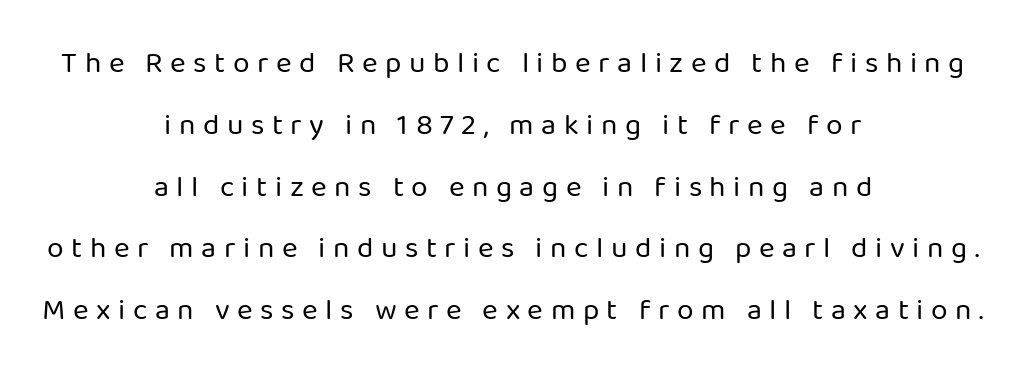
{"serif": "no", "italic": "no", "bold": "no", "weight": "regular", "width": "normal", "stroke_contrast": "low", "x_height": "medium", "monospaced": "no", "underline": "no", "align": "center", "line_spacing": "loose", "line_spacing_ratio": 2.06, "letter_spacing": "wide", "letter_spacing_em": 0.25, "glyph_px": 30}
